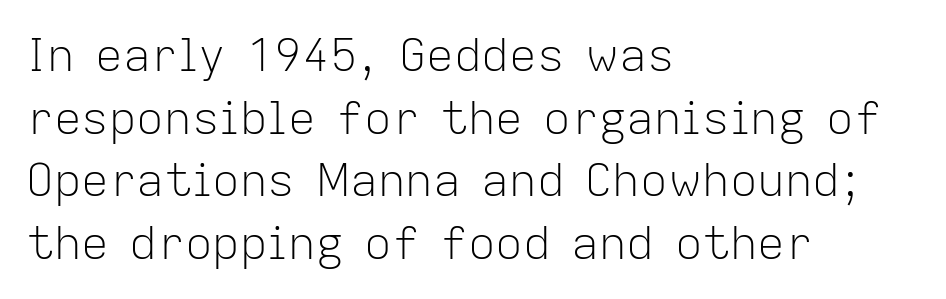
{"serif": "no", "italic": "no", "bold": "no", "weight": "light", "width": "normal", "stroke_contrast": "low", "x_height": "medium", "monospaced": "no", "underline": "no", "align": "left", "line_spacing": "normal", "line_spacing_ratio": 1.36, "letter_spacing": "normal", "letter_spacing_em": 0.0, "glyph_px": 46}
